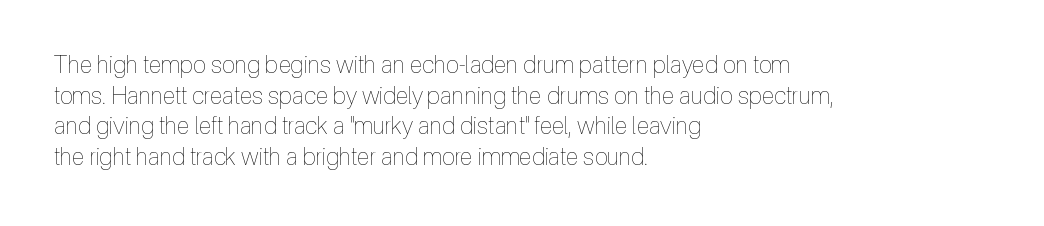
Is the type heavy? It reads as light-to-regular instead. Leftover space on each line is placed entirely after the last word. Characters follow at the spacing the type designer built in. The passage shown stacks its lines at a standard gap.
